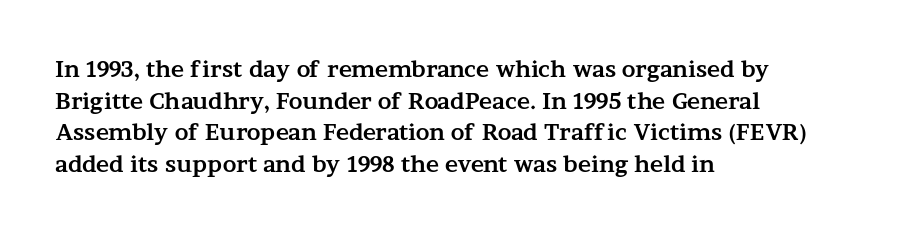
The image shows 22 px bold type, upright; set left-aligned, normal line spacing (1.44x), normal letter spacing, not underlined.
